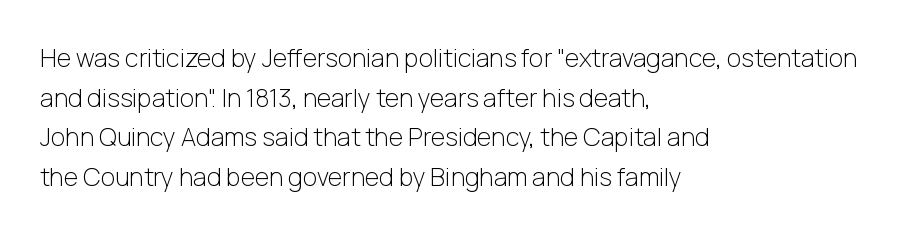
{"italic": "no", "bold": "no", "underline": "no", "align": "left", "line_spacing": "normal", "line_spacing_ratio": 1.59, "letter_spacing": "normal", "letter_spacing_em": 0.0, "glyph_px": 25}
